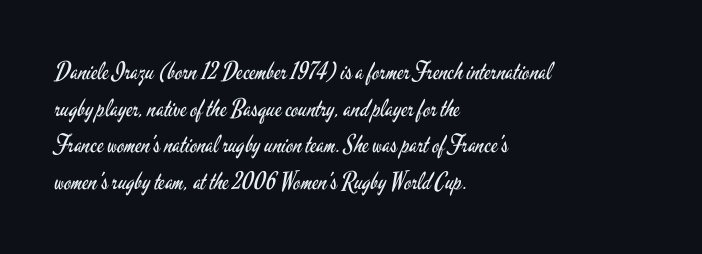
Standard letterfit; no display-style spreading of the glyphs. No chunkiness to these letters — they're not bold. Does the copy run flush right? No — it runs flush left.
